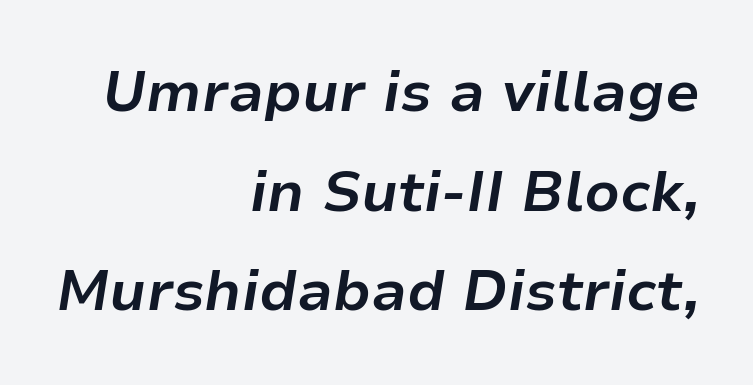
The image shows 57 px bold type, italic (leaning right); set right-aligned, line spacing 1.75x, normal letter spacing, not underlined; low stroke contrast and a medium x-height.
